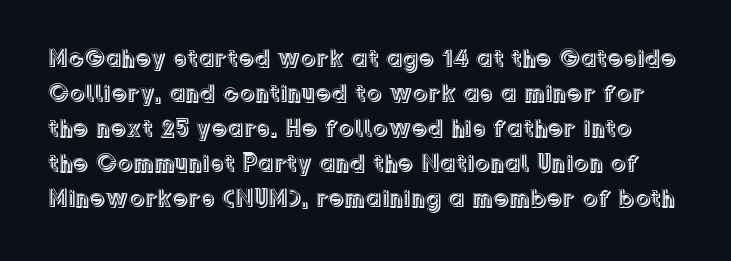
Q: Is the text italic (slanted)? A: No, it is upright.
Q: Is the text underlined? A: No.
Q: Is the spacing between letters normal or unusually wide? A: Normal.
Q: Is the spacing between lines tight, normal or loose? A: Normal.
